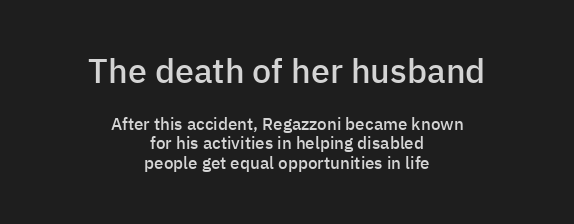
This rendering leaves character spacing at its baseline value. A student would call this center alignment; a typographer would say set centered. Weight: semibold (demi). Caption: upper text group enlarged, lower text group reduced.
